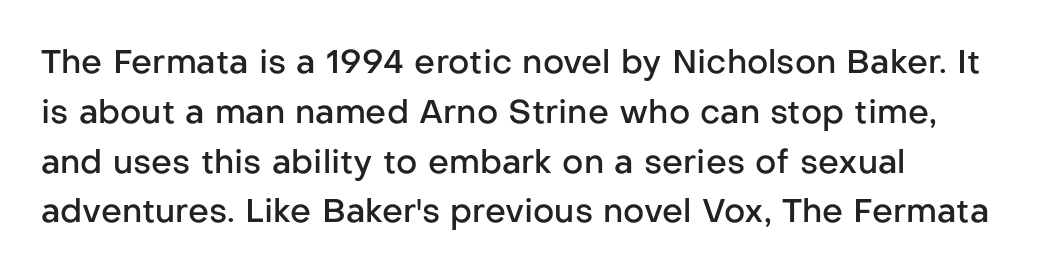
{"serif": "no", "italic": "no", "bold": "semi", "weight": "semibold", "width": "normal", "stroke_contrast": "low", "x_height": "medium", "monospaced": "no", "underline": "no", "align": "left", "line_spacing": "normal", "line_spacing_ratio": 1.51, "letter_spacing": "normal", "letter_spacing_em": 0.0, "glyph_px": 33}
